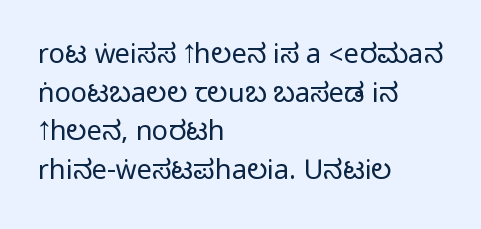
{"italic": "no", "underline": "no", "align": "left", "line_spacing": "normal", "line_spacing_ratio": 1.43, "letter_spacing": "normal", "letter_spacing_em": 0.0, "glyph_px": 27}
